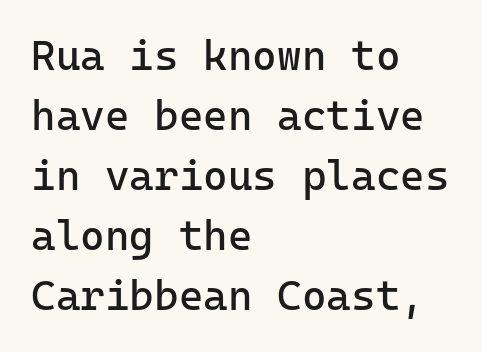
The image shows 42 px regular-weight sans-serif type, upright, monospaced; set left-aligned, normal line spacing (1.43x), normal letter spacing, not underlined; low stroke contrast and a medium x-height.
